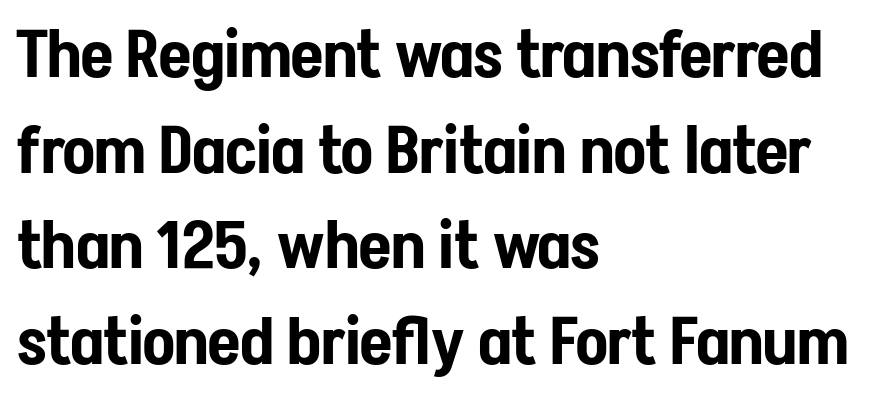
Each letter's strokes conclude bluntly, with no projecting serifs. Is there any slant? The stems are plumb. Horizontal bands of white between lines are of average thickness. These lines keep a tight, regular rhythm from letter to letter. The space directly below the letters is spotless.
